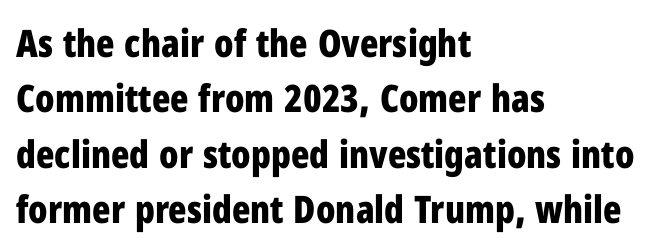
Q: Is the text bold? A: Yes.
Q: Is the text italic (slanted)? A: No, it is upright.
Q: Is the typeface a serif or a sans-serif typeface? A: Sans-serif.
Q: Is the text underlined? A: No.
Q: How is the paragraph aligned? A: Left-aligned.
Q: Is the spacing between letters normal or unusually wide? A: Normal.
Q: Is the spacing between lines tight, normal or loose? A: Normal.
Q: Width (condensed, normal, or wide)? A: Condensed.
Q: Stroke contrast? A: Low.
Q: x-height? A: Medium.
Q: Monospaced? A: No.
